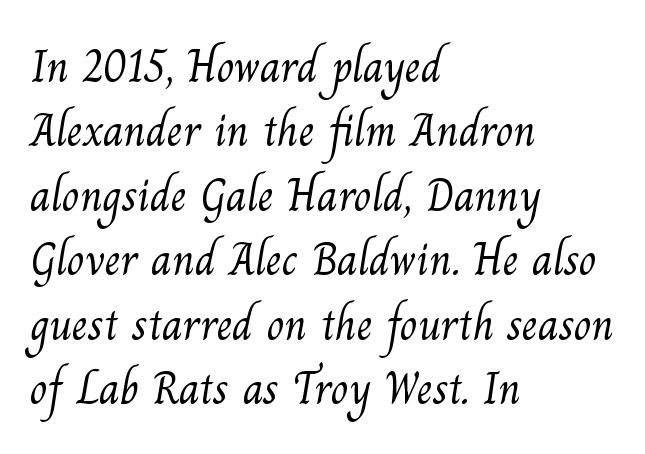
A student would call this left alignment; a typographer would say flush left, rag right. Underlining? Definitely not there. Proportional: the letters do not fall into vertical columns. Unlike a clean sans, this face finishes its strokes with serifs. The line texture is even and compact thanks to regular tracking. The vertical gap from one line to the next is medium.
